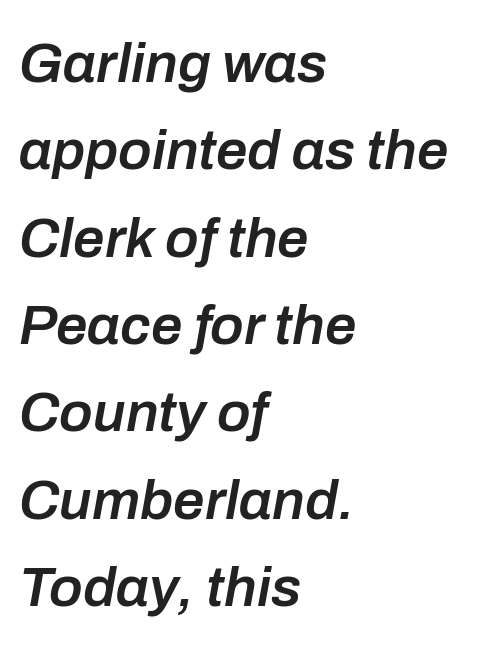
The rows are spaced the way most documents space them. Observe the ordinary spacing: letters are neighbours, not strangers. Left-aligned paragraph, ragged on the right. The gap between lines stays unmarked. Yep, that's italic — everything's leaning.
